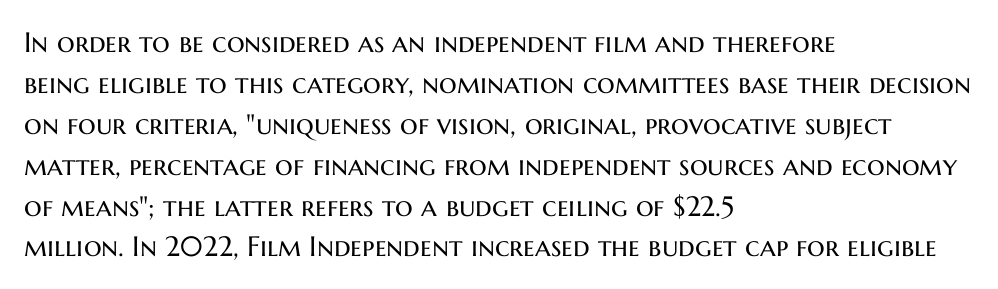
This sample uses plain, unmodified letter spacing. You can tell from the bare stems that sans-serif type was used. Quick note: not italic, upright. Note the varied advance widths — an 'i' is clearly narrower than an 'm'. The strip under each line holds only bare page. The characters are drawn with everyday or finer stroke widths.
